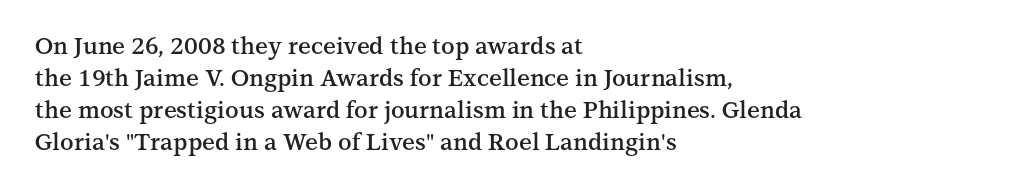
The image shows 23 px text type, upright; set left-aligned, normal line spacing (1.39x), normal letter spacing, not underlined.
